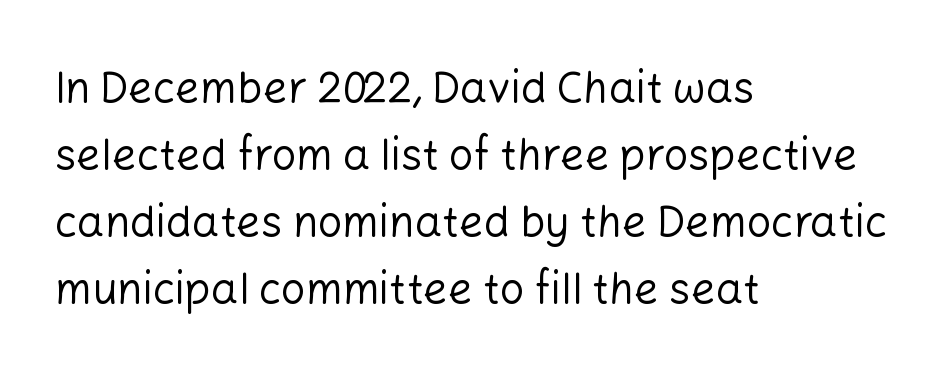
The image shows 43 px regular-weight sans-serif type, upright; set left-aligned, normal line spacing (1.56x), normal letter spacing, not underlined; low stroke contrast and a medium x-height.
